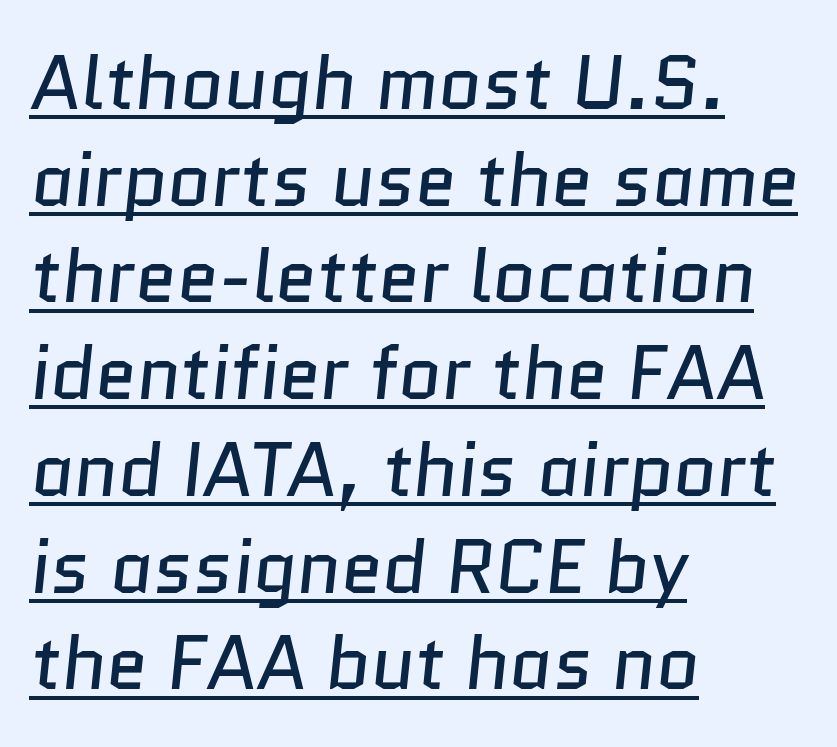
{"serif": "no", "bold": "no", "weight": "regular", "width": "normal", "stroke_contrast": "low", "x_height": "medium", "monospaced": "no", "underline": "yes", "align": "left", "line_spacing": "normal", "line_spacing_ratio": 1.29, "letter_spacing": "normal", "letter_spacing_em": 0.0, "glyph_px": 75}
